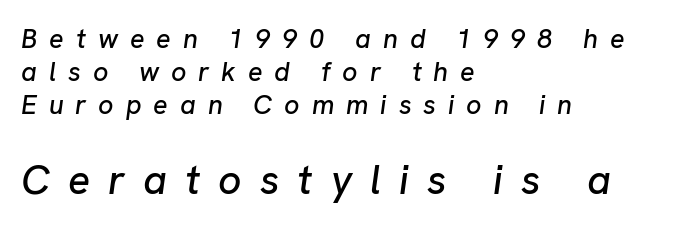
The image shows 41 px text type, italic (leaning right); set left-aligned, line spacing 1.22x, unusually wide letter spacing (+0.44 em), not underlined; the second (bottom) block is 1.52x larger; low stroke contrast and a medium x-height.
